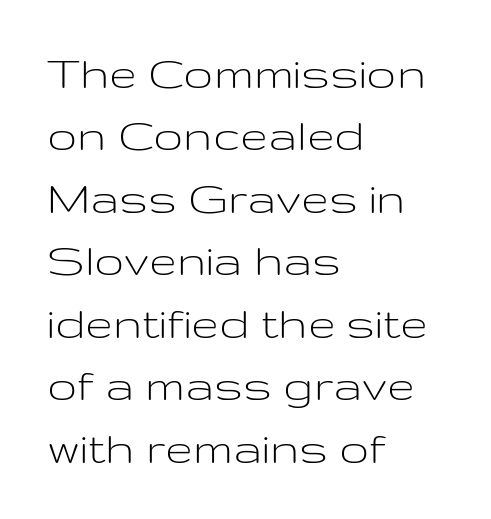
Q: Is the text bold? A: No.
Q: Is the text italic (slanted)? A: No, it is upright.
Q: Is the typeface a serif or a sans-serif typeface? A: Sans-serif.
Q: Is the text underlined? A: No.
Q: How is the paragraph aligned? A: Left-aligned.
Q: Is the spacing between letters normal or unusually wide? A: Normal.
Q: Is the spacing between lines tight, normal or loose? A: Normal.
Q: Width (condensed, normal, or wide)? A: Wide.
Q: Stroke contrast? A: Low.
Q: x-height? A: Medium.
Q: Monospaced? A: No.
